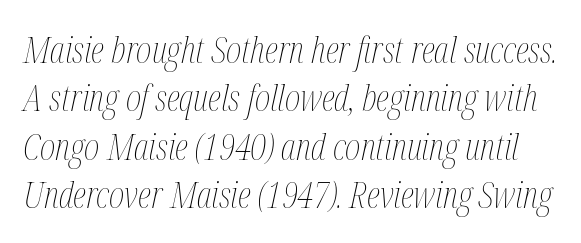
{"italic": "yes", "lean": "right", "slant_degrees": 12, "bold": "no", "weight": "thin", "width": "condensed", "stroke_contrast": "medium", "x_height": "medium", "monospaced": "no", "underline": "no", "line_spacing": "normal", "line_spacing_ratio": 1.31, "letter_spacing": "normal", "letter_spacing_em": 0.0, "glyph_px": 37}
